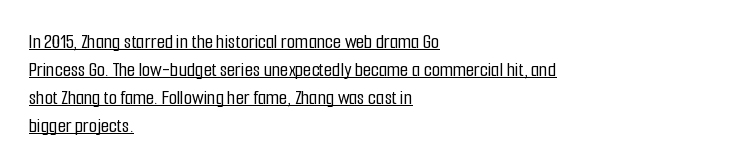
The image shows 21 px text type, upright; set left-aligned, normal line spacing (1.33x), normal letter spacing, underlined.
